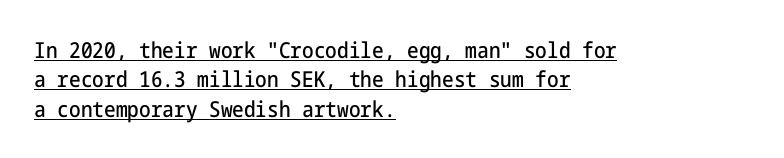
Q: Is the text italic (slanted)? A: No, it is upright.
Q: Is the text underlined? A: Yes.
Q: How is the paragraph aligned? A: Left-aligned.
Q: Is the spacing between letters normal or unusually wide? A: Normal.
Q: Is the spacing between lines tight, normal or loose? A: Normal.
